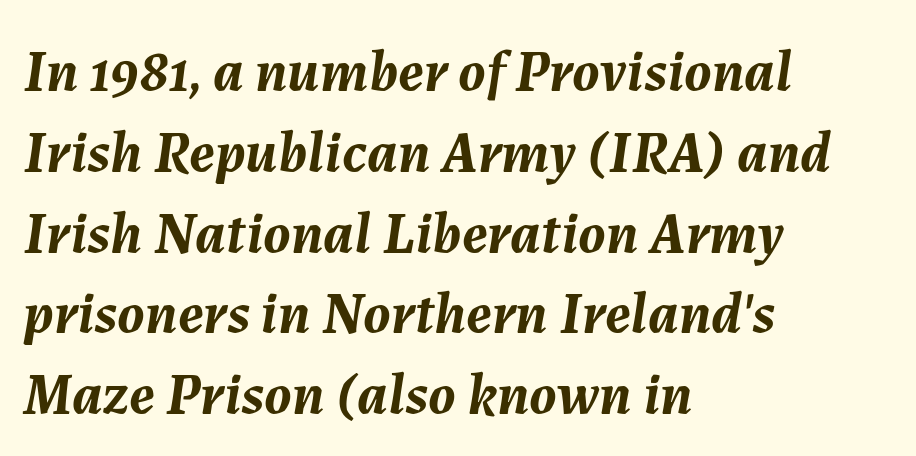
{"italic": "yes", "lean": "right", "slant_degrees": 7, "bold": "yes", "weight": "semibold", "width": "normal", "stroke_contrast": "medium", "x_height": "medium", "monospaced": "no", "underline": "no", "align": "left", "line_spacing": "normal", "line_spacing_ratio": 1.37, "letter_spacing": "normal", "letter_spacing_em": 0.0, "glyph_px": 59}
